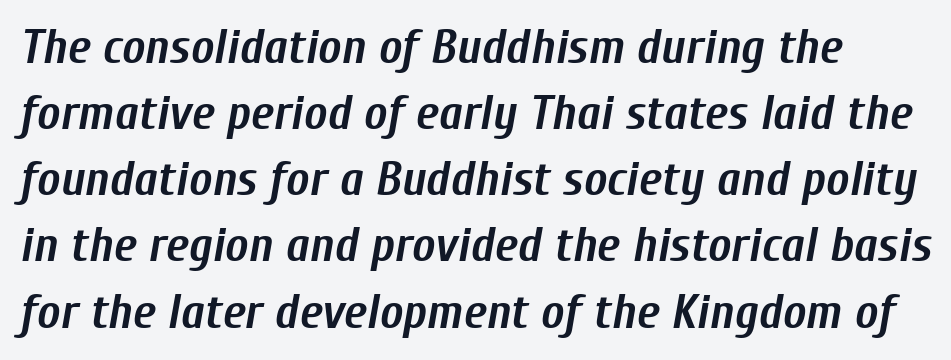
The image shows 49 px semibold, condensed type, italic (leaning right); set normal line spacing (1.35x), normal letter spacing, not underlined; low stroke contrast and a medium x-height.
